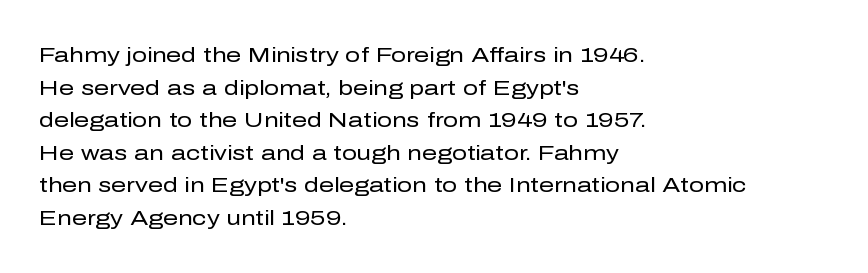
Q: Is the text bold? A: No.
Q: Is the text italic (slanted)? A: No, it is upright.
Q: Is the text underlined? A: No.
Q: How is the paragraph aligned? A: Left-aligned.
Q: Is the spacing between letters normal or unusually wide? A: Normal.
Q: Is the spacing between lines tight, normal or loose? A: Normal.
